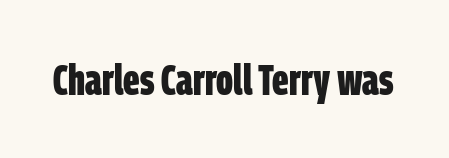
The image shows 43 px bold, condensed sans-serif type; set normal letter spacing, not underlined; low stroke contrast and a large x-height.
